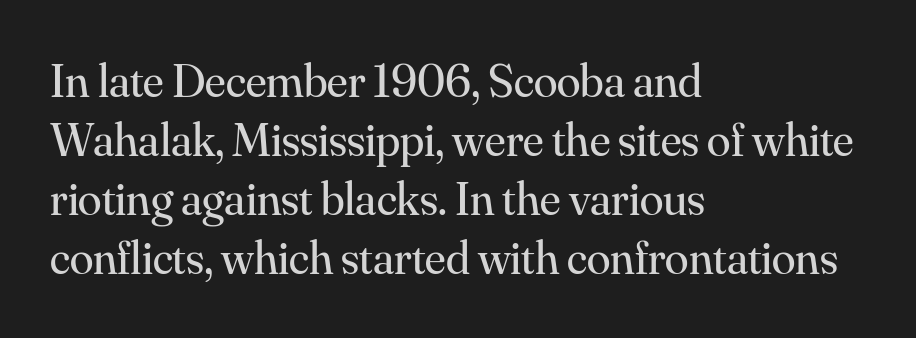
{"serif": "yes", "italic": "no", "bold": "no", "weight": "regular", "width": "normal", "stroke_contrast": "medium", "x_height": "small", "monospaced": "no", "underline": "no", "align": "left", "line_spacing_ratio": 1.23, "letter_spacing": "normal", "letter_spacing_em": 0.0, "glyph_px": 48}
